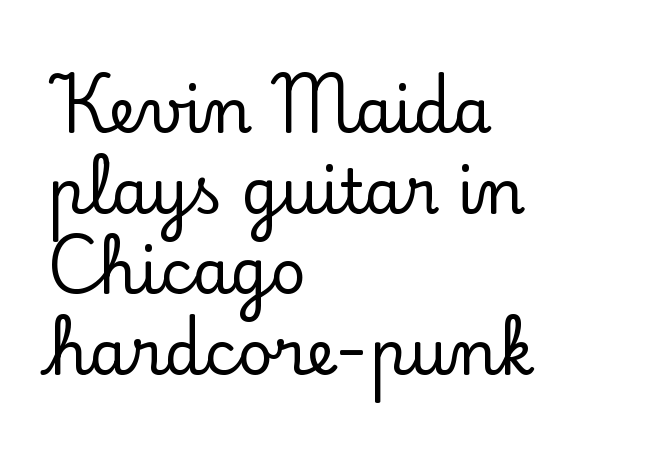
This is the regular roman posture of the typeface. Character widths vary here, with narrow letters taking less room than wide ones. Glance below the letters and you will spot only blank space. Compared with a centered layout, this one pins lines to the left instead. A typesetter would call this leading conventional body-copy spacing. Yep, those are serifs on the letters.
